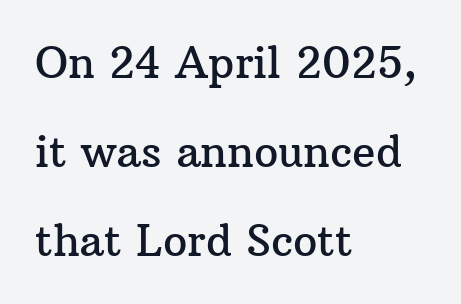
The image shows 43 px serif type, upright; set left-aligned, loose line spacing (2.07x), normal letter spacing, not underlined; medium stroke contrast and a medium x-height.
